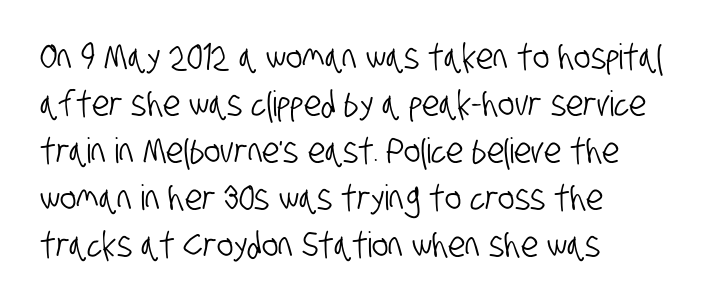
Q: Is the typeface a serif or a sans-serif typeface? A: Sans-serif.
Q: Is the text underlined? A: No.
Q: How is the paragraph aligned? A: Left-aligned.
Q: Is the spacing between letters normal or unusually wide? A: Normal.
Q: Is the spacing between lines tight, normal or loose? A: Normal.
Q: Width (condensed, normal, or wide)? A: Condensed.
Q: Stroke contrast? A: Low.
Q: x-height? A: Large.
Q: Monospaced? A: No.
